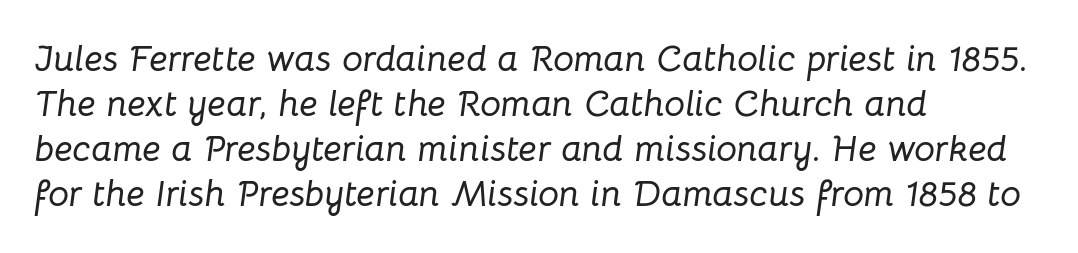
Spacing verdict: proportional, widths tailored to each character. These lines stack with their left ends in a neat column. The passage shown has conventional tracking throughout. The string is rendered with underlining switched off.
